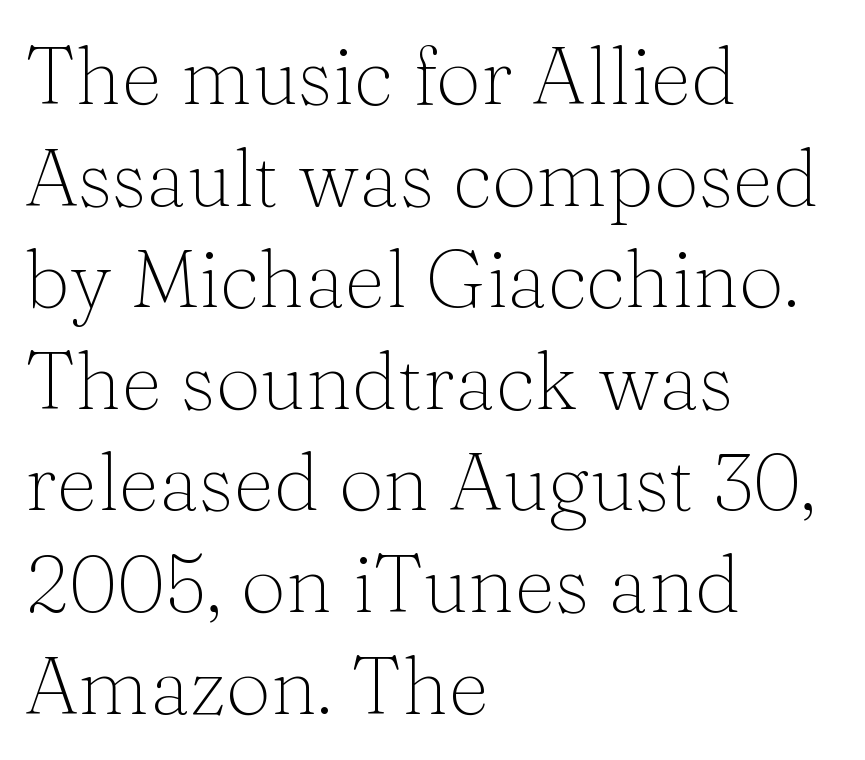
Q: Is the text bold? A: No.
Q: Is the text italic (slanted)? A: No, it is upright.
Q: Is the typeface a serif or a sans-serif typeface? A: Serif.
Q: Is the text underlined? A: No.
Q: How is the paragraph aligned? A: Left-aligned.
Q: Is the spacing between letters normal or unusually wide? A: Normal.
Q: Is the spacing between lines tight, normal or loose? A: Normal.
Q: Width (condensed, normal, or wide)? A: Normal.
Q: Stroke contrast? A: Medium.
Q: x-height? A: Medium.
Q: Monospaced? A: No.
